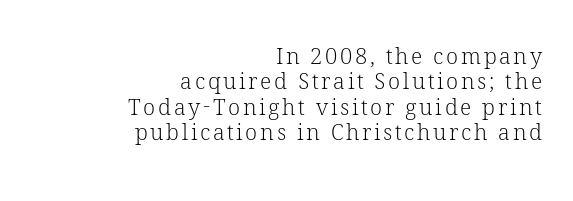
The image shows 22 px text type, upright; set right-aligned, tight line spacing (1.15x), not underlined.
